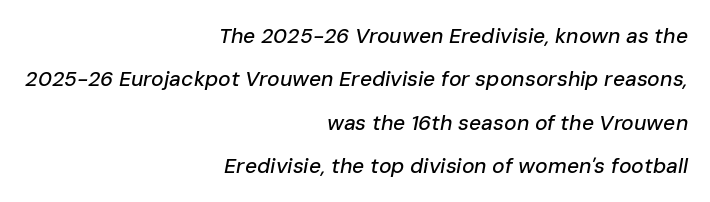
The image shows 21 px text type, italic (leaning right); set right-aligned, loose line spacing (2.06x), normal letter spacing, not underlined.
